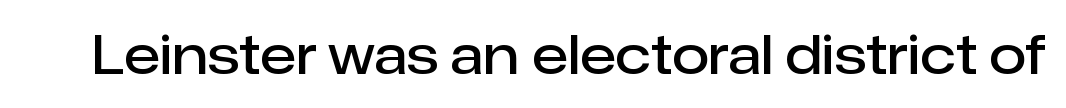
{"serif": "no", "italic": "no", "bold": "semi", "weight": "semibold", "width": "normal", "stroke_contrast": "low", "x_height": "medium", "monospaced": "no", "underline": "no", "letter_spacing": "normal", "letter_spacing_em": 0.0, "glyph_px": 54}
